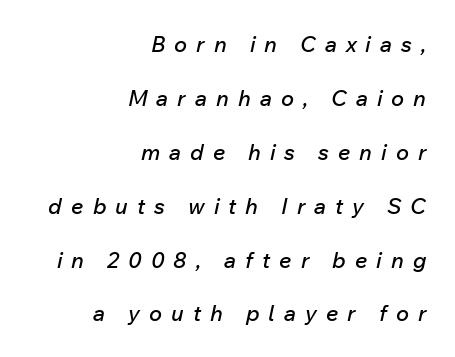
Q: Is the text italic (slanted)? A: Yes, it leans right by about 12 degrees.
Q: Is the text underlined? A: No.
Q: How is the paragraph aligned? A: Right-aligned.
Q: Is the spacing between letters normal or unusually wide? A: Unusually wide.
Q: Is the spacing between lines tight, normal or loose? A: Loose.
